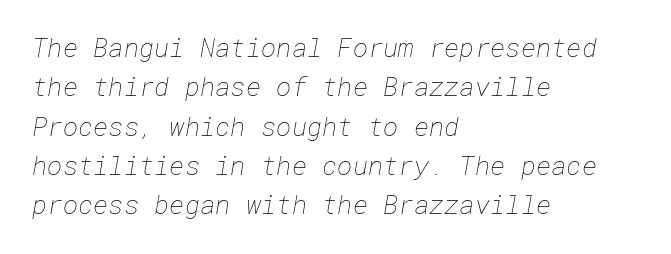
{"bold": "no", "underline": "no", "align": "left", "line_spacing": "normal", "line_spacing_ratio": 1.51, "letter_spacing": "normal", "letter_spacing_em": 0.0, "glyph_px": 26}
